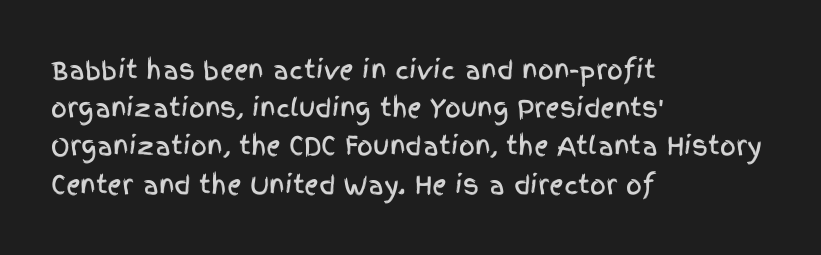
The image shows 25 px text type, upright; set left-aligned, normal line spacing (1.53x), normal letter spacing, not underlined.
